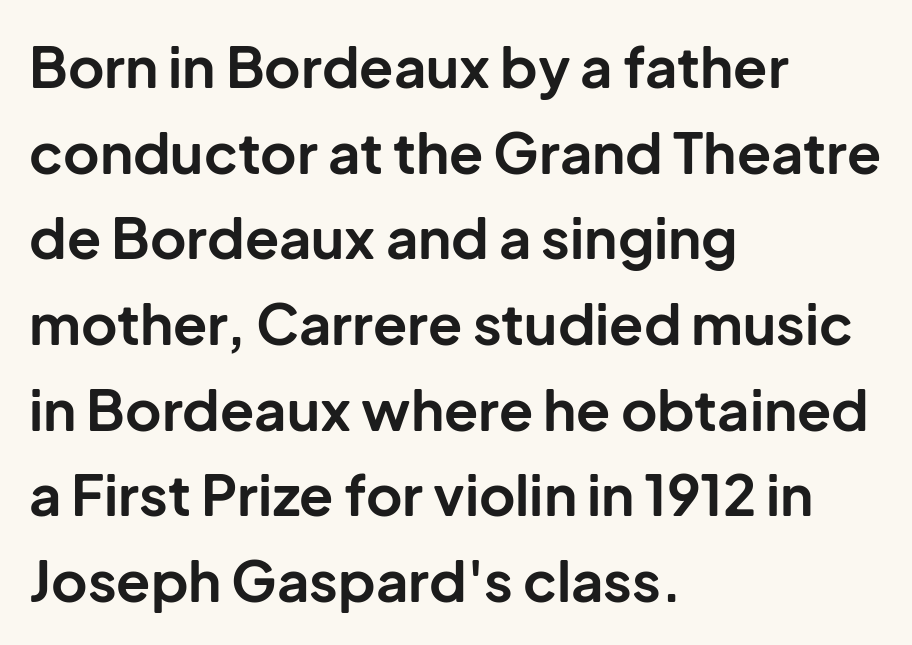
The letters stand straight up with perfectly vertical stems. The letters advance in unequal steps, a hallmark of proportional type. Type style note: lacks serifs. Between one letter and the next there's only the usual sliver of space.
